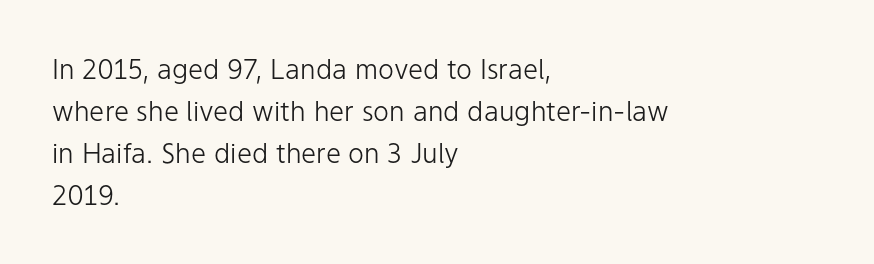
Q: Is the text bold? A: No.
Q: Is the text italic (slanted)? A: No, it is upright.
Q: Is the text underlined? A: No.
Q: How is the paragraph aligned? A: Left-aligned.
Q: Is the spacing between letters normal or unusually wide? A: Normal.
Q: Is the spacing between lines tight, normal or loose? A: Normal.
